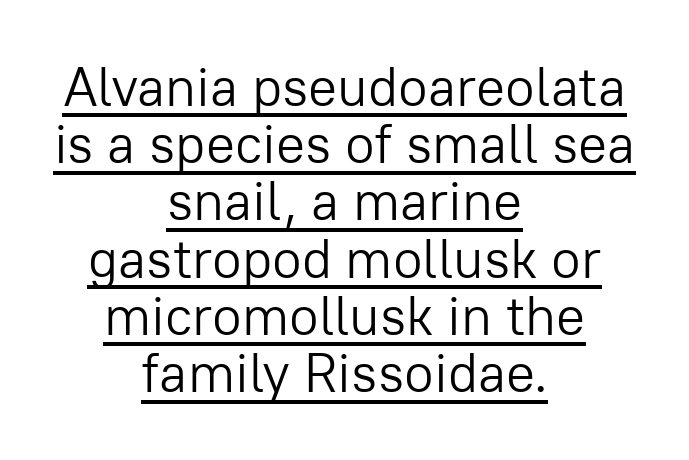
Q: Is the text bold? A: No.
Q: Is the text italic (slanted)? A: No, it is upright.
Q: Is the typeface a serif or a sans-serif typeface? A: Sans-serif.
Q: Is the text underlined? A: Yes.
Q: How is the paragraph aligned? A: Centered.
Q: Is the spacing between letters normal or unusually wide? A: Normal.
Q: Is the spacing between lines tight, normal or loose? A: Tight.
Q: Width (condensed, normal, or wide)? A: Normal.
Q: Stroke contrast? A: Low.
Q: x-height? A: Medium.
Q: Monospaced? A: No.
